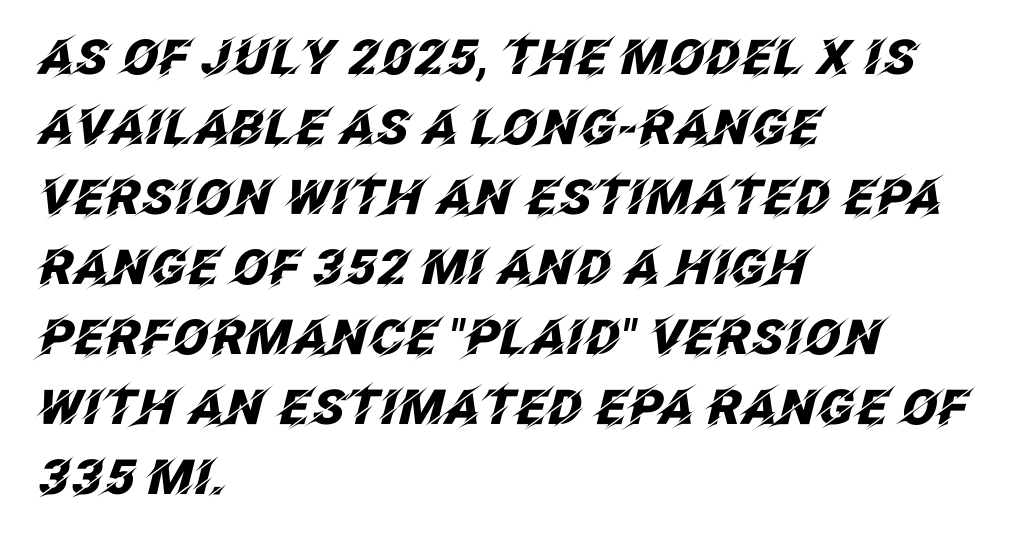
{"italic": "yes", "lean": "right", "slant_degrees": 12, "bold": "yes", "weight": "heavy", "width": "normal", "stroke_contrast": "low", "x_height": "large", "monospaced": "no", "underline": "no", "align": "left", "line_spacing": "normal", "line_spacing_ratio": 1.46, "letter_spacing": "normal", "letter_spacing_em": 0.0, "glyph_px": 48}
